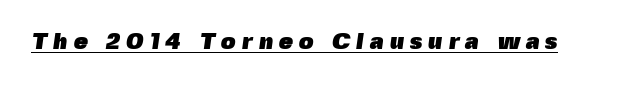
Looks like someone drew a line under every word here. Between one letter and the next there's a generous, obvious gap. The strokes are fattened all the way to bold.
